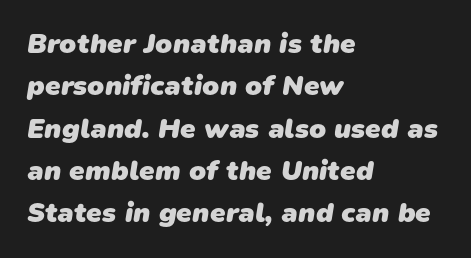
Q: Is the text bold? A: Yes.
Q: Is the typeface a serif or a sans-serif typeface? A: Sans-serif.
Q: Is the text underlined? A: No.
Q: How is the paragraph aligned? A: Left-aligned.
Q: Is the spacing between letters normal or unusually wide? A: Normal.
Q: Is the spacing between lines tight, normal or loose? A: Normal.
Q: Width (condensed, normal, or wide)? A: Normal.
Q: Stroke contrast? A: Low.
Q: x-height? A: Medium.
Q: Monospaced? A: No.
